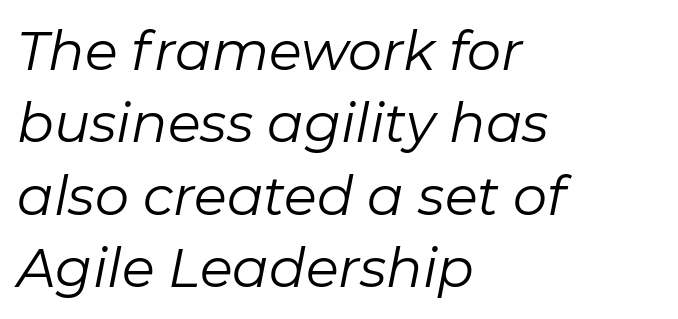
The image shows 54 px regular-weight type, italic (leaning right); set left-aligned, normal line spacing (1.34x), normal letter spacing, not underlined; low stroke contrast and a medium x-height.
